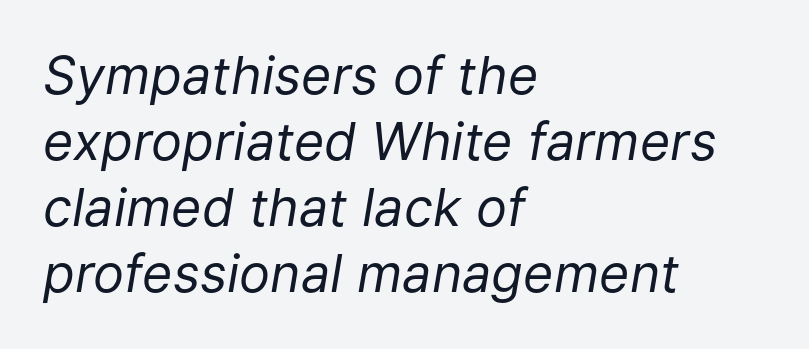
{"italic": "yes", "lean": "right", "slant_degrees": 9, "bold": "no", "weight": "regular", "width": "normal", "stroke_contrast": "low", "x_height": "medium", "monospaced": "no", "underline": "no", "align": "left", "line_spacing": "normal", "line_spacing_ratio": 1.27, "letter_spacing": "normal", "letter_spacing_em": 0.0, "glyph_px": 52}
